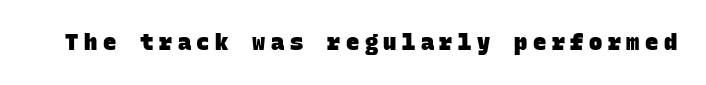
Type without underlining. This sample uses expanded letter spacing, leaving extra air between glyphs. Weight check: bold — yes, fully.
